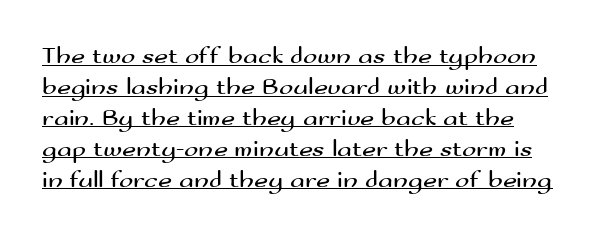
{"italic": "no", "bold": "no", "underline": "yes", "line_spacing": "normal", "line_spacing_ratio": 1.29, "letter_spacing": "normal", "letter_spacing_em": 0.0, "glyph_px": 24}
